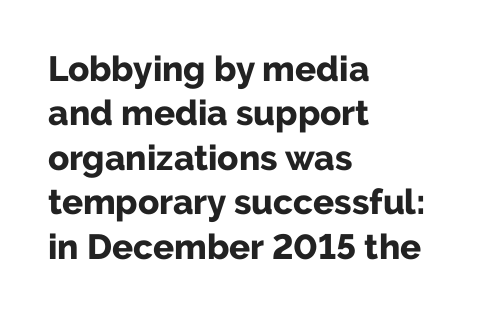
The letters advance in unequal steps, a hallmark of proportional type. Honestly, there is no underline to notice here at all. Does the type have serifs? No, each stem ends abruptly. This block has exactly the height ordinary leading produces. You'd pick this weight for a headline — it's a proper bold.
